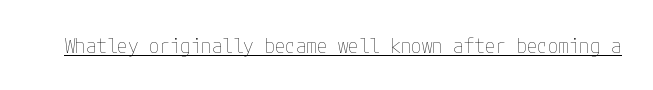
Q: Is the text bold? A: No.
Q: Is the text italic (slanted)? A: No, it is upright.
Q: Is the text underlined? A: Yes.
Q: Is the spacing between letters normal or unusually wide? A: Normal.
